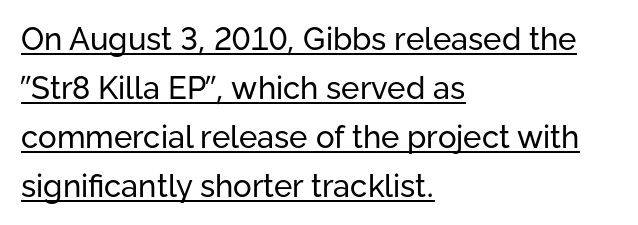
Normally led — the rows are evenly, conventionally spaced. These lines are set flush left with a ragged right edge. Letters have the restrained weight of plain body copy at most. Character widths vary here, with narrow letters taking less room than wide ones.
